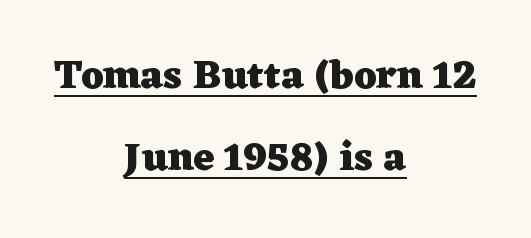
{"serif": "yes", "italic": "no", "bold": "yes", "weight": "heavy", "width": "wide", "stroke_contrast": "low", "x_height": "medium", "monospaced": "no", "underline": "yes", "align": "center", "line_spacing": "loose", "line_spacing_ratio": 2.04, "letter_spacing": "normal", "letter_spacing_em": 0.0, "glyph_px": 40}
